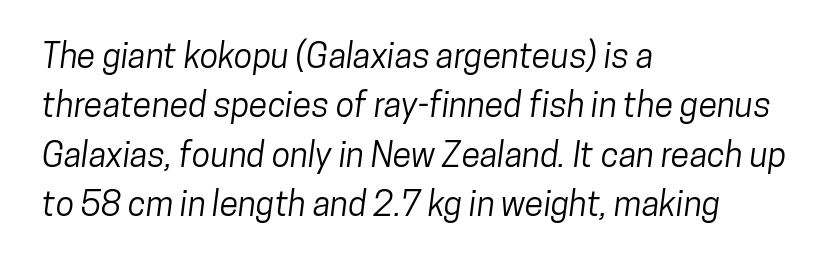
The image shows 34 px condensed sans-serif type; set left-aligned, normal line spacing (1.45x), normal letter spacing, not underlined; low stroke contrast and a medium x-height.
